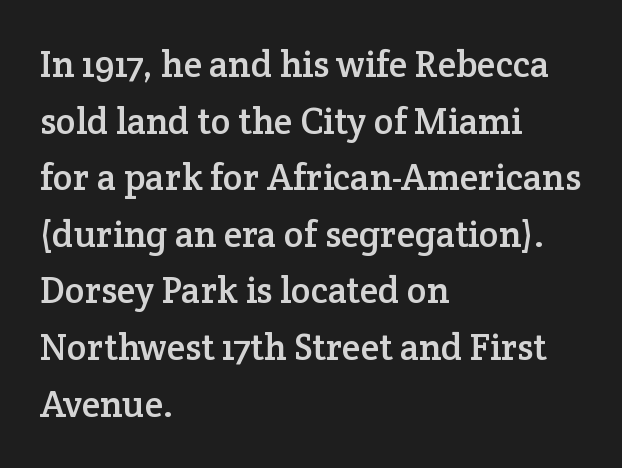
{"serif": "yes", "italic": "no", "width": "normal", "stroke_contrast": "low", "x_height": "medium", "monospaced": "no", "underline": "no", "align": "left", "line_spacing": "normal", "line_spacing_ratio": 1.53, "letter_spacing": "normal", "letter_spacing_em": 0.0, "glyph_px": 37}
